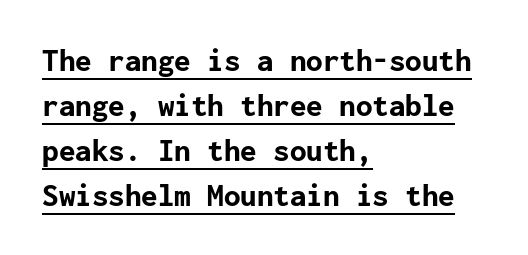
The image shows 33 px bold sans-serif type, upright; set left-aligned, normal line spacing (1.36x), normal letter spacing, underlined; low stroke contrast and a medium x-height.
